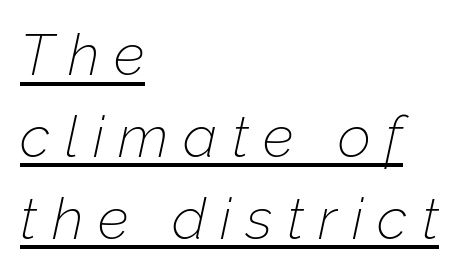
The image shows 58 px thin type, italic (leaning right); set left-aligned, normal line spacing (1.41x), unusually wide letter spacing (+0.25 em), underlined; low stroke contrast and a medium x-height.
